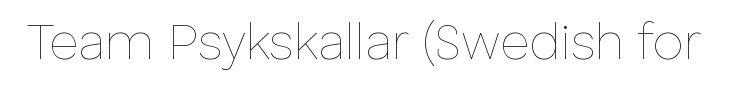
{"italic": "no", "bold": "no", "weight": "thin", "width": "normal", "stroke_contrast": "low", "x_height": "medium", "monospaced": "no", "underline": "no", "letter_spacing": "normal", "letter_spacing_em": 0.0, "glyph_px": 50}
